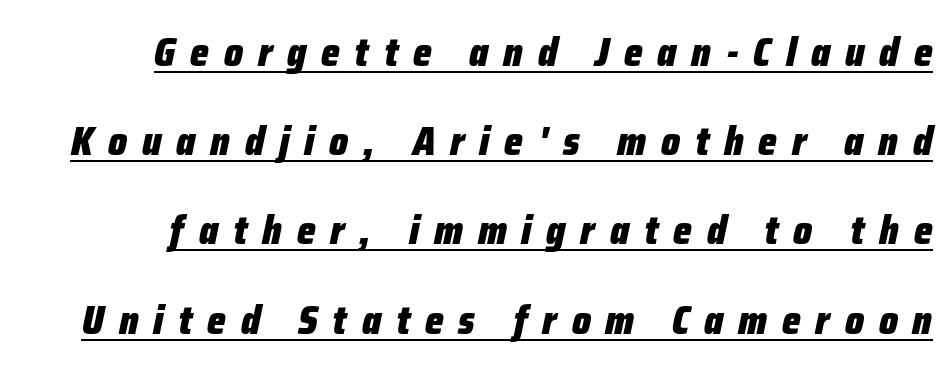
Q: Is the text bold? A: Yes.
Q: Is the text italic (slanted)? A: Yes, it leans right by about 12 degrees.
Q: Is the text underlined? A: Yes.
Q: Is the spacing between letters normal or unusually wide? A: Unusually wide.
Q: Is the spacing between lines tight, normal or loose? A: Loose.
Q: Width (condensed, normal, or wide)? A: Condensed.
Q: Stroke contrast? A: Low.
Q: x-height? A: Medium.
Q: Monospaced? A: No.
